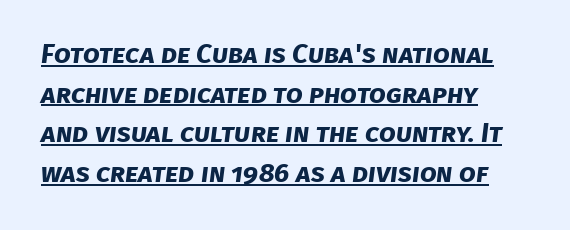
Q: Is the text bold? A: Yes.
Q: Is the text underlined? A: Yes.
Q: How is the paragraph aligned? A: Left-aligned.
Q: Is the spacing between letters normal or unusually wide? A: Normal.
Q: Is the spacing between lines tight, normal or loose? A: Normal.
